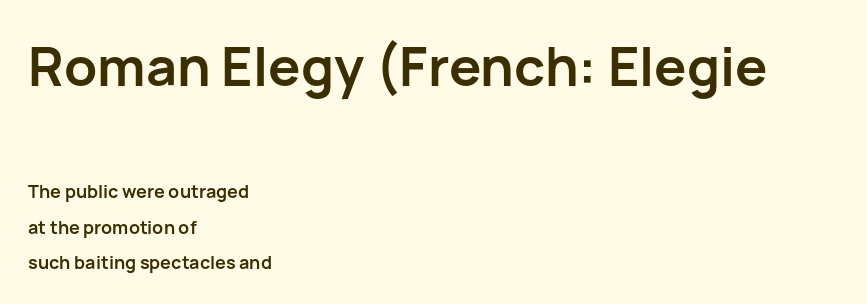
Q: Is the text bold? A: Yes.
Q: Is the text italic (slanted)? A: No, it is upright.
Q: Is the typeface a serif or a sans-serif typeface? A: Sans-serif.
Q: Is the text underlined? A: No.
Q: How is the paragraph aligned? A: Left-aligned.
Q: Is the spacing between letters normal or unusually wide? A: Normal.
Q: Is the spacing between lines tight, normal or loose? A: Loose.
Q: Which block of text is set in a larger size, the first (top) or the second (bottom)? A: The first (top) one.
Q: Width (condensed, normal, or wide)? A: Normal.
Q: Stroke contrast? A: Low.
Q: x-height? A: Medium.
Q: Monospaced? A: No.
